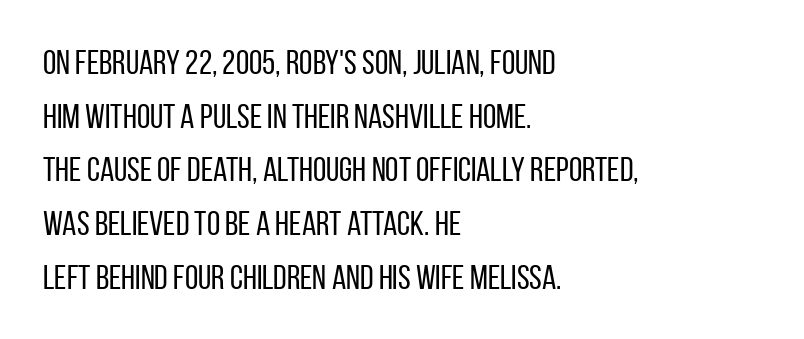
The image shows 34 px regular-weight, condensed sans-serif type, upright; set left-aligned, normal line spacing (1.58x), normal letter spacing, not underlined; low stroke contrast and a large x-height.
